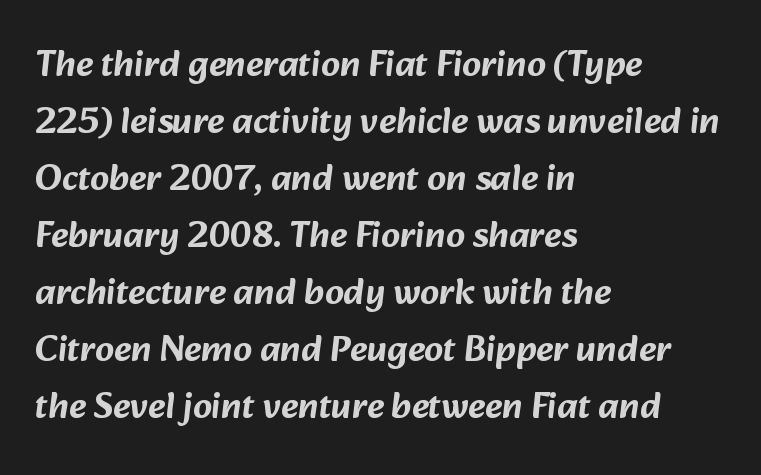
You could call the tracking neutral — neither tight nor loose. The face used here is a sans, in the tradition of grotesques and geometrics. Think of a printed novel: that variable character pitch is what you see here. Evenly set lines give the paragraph a standard silhouette. Words float on clear page, feet unadorned. Short and long lines alike share a common starting point at left.
